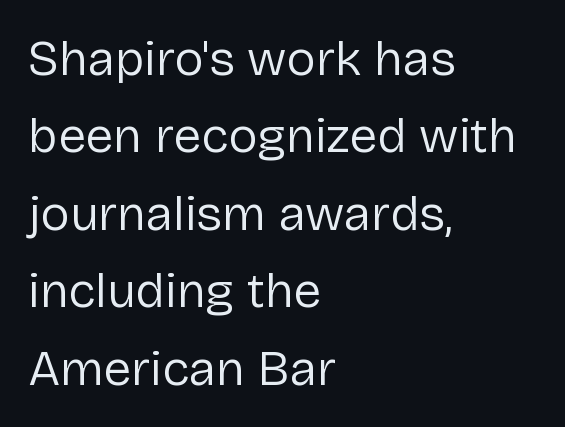
Serifs: no, the terminals of the letterforms are clean. Letters have the restrained weight of plain body copy at most. Do the characters align in a grid? No, the font is proportional. Notice how descenders clear the ascenders below comfortably — that's standard leading.
